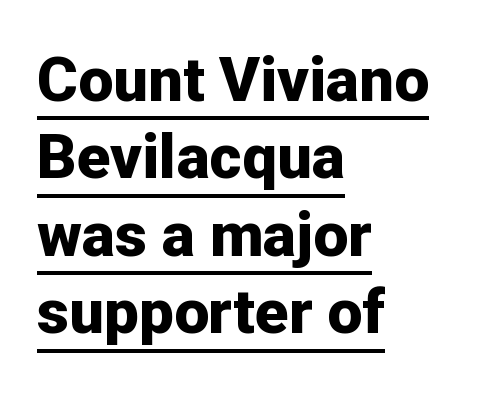
The image shows 62 px bold sans-serif type, upright; set left-aligned, normal line spacing (1.25x), normal letter spacing, underlined; low stroke contrast and a medium x-height.
